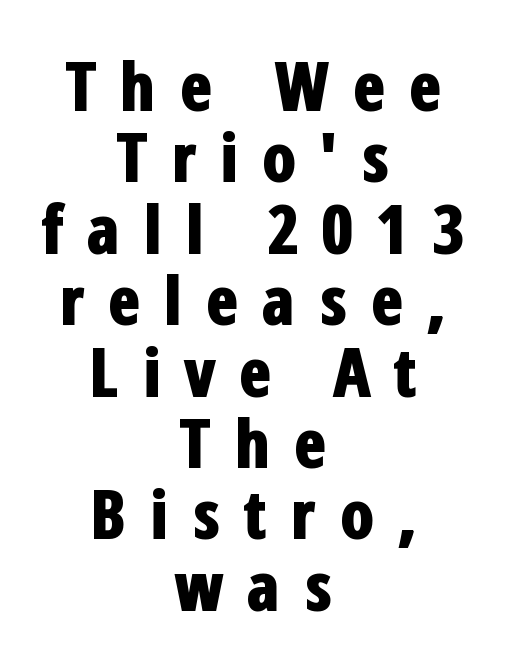
{"serif": "no", "italic": "no", "bold": "yes", "weight": "bold", "width": "condensed", "stroke_contrast": "low", "x_height": "medium", "monospaced": "no", "underline": "no", "align": "center", "line_spacing": "tight", "line_spacing_ratio": 1.05, "letter_spacing": "wide", "letter_spacing_em": 0.33, "glyph_px": 68}
